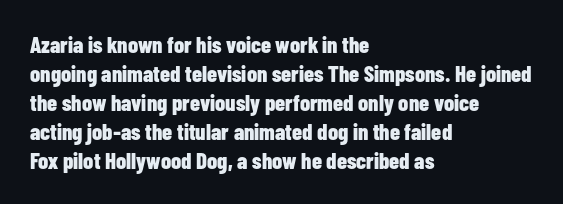
Q: Is the text bold? A: Yes.
Q: Is the text italic (slanted)? A: No, it is upright.
Q: Is the text underlined? A: No.
Q: How is the paragraph aligned? A: Left-aligned.
Q: Is the spacing between letters normal or unusually wide? A: Normal.
Q: Is the spacing between lines tight, normal or loose? A: Normal.
